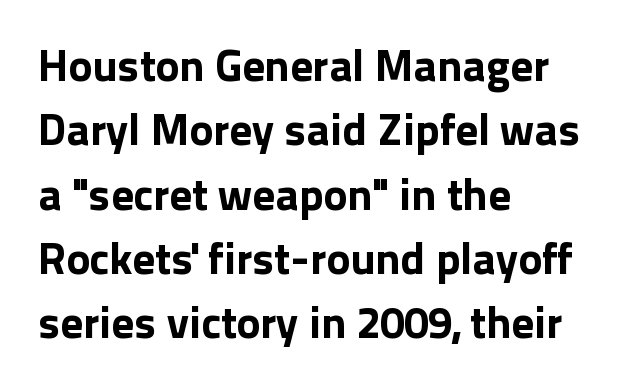
Q: Is the text bold? A: Yes.
Q: Is the text italic (slanted)? A: No, it is upright.
Q: Is the typeface a serif or a sans-serif typeface? A: Sans-serif.
Q: Is the text underlined? A: No.
Q: How is the paragraph aligned? A: Left-aligned.
Q: Is the spacing between letters normal or unusually wide? A: Normal.
Q: Is the spacing between lines tight, normal or loose? A: Normal.
Q: Width (condensed, normal, or wide)? A: Normal.
Q: x-height? A: Medium.
Q: Monospaced? A: No.
